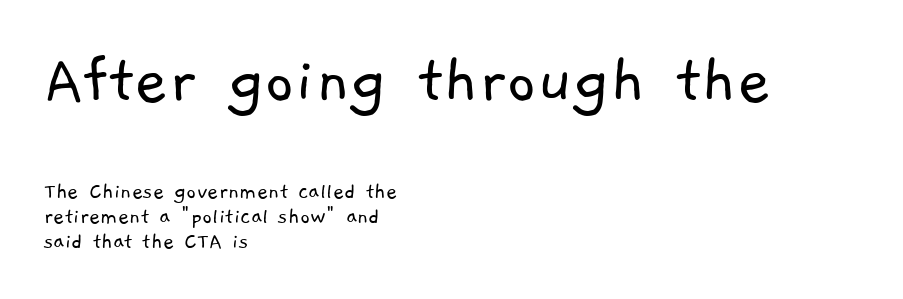
Q: Is the text bold? A: No.
Q: Is the typeface a serif or a sans-serif typeface? A: Sans-serif.
Q: Is the text underlined? A: No.
Q: How is the paragraph aligned? A: Left-aligned.
Q: Is the spacing between letters normal or unusually wide? A: Normal.
Q: Is the spacing between lines tight, normal or loose? A: Tight.
Q: Which block of text is set in a larger size, the first (top) or the second (bottom)? A: The first (top) one.
Q: Width (condensed, normal, or wide)? A: Normal.
Q: Stroke contrast? A: Low.
Q: x-height? A: Medium.
Q: Monospaced? A: No.
